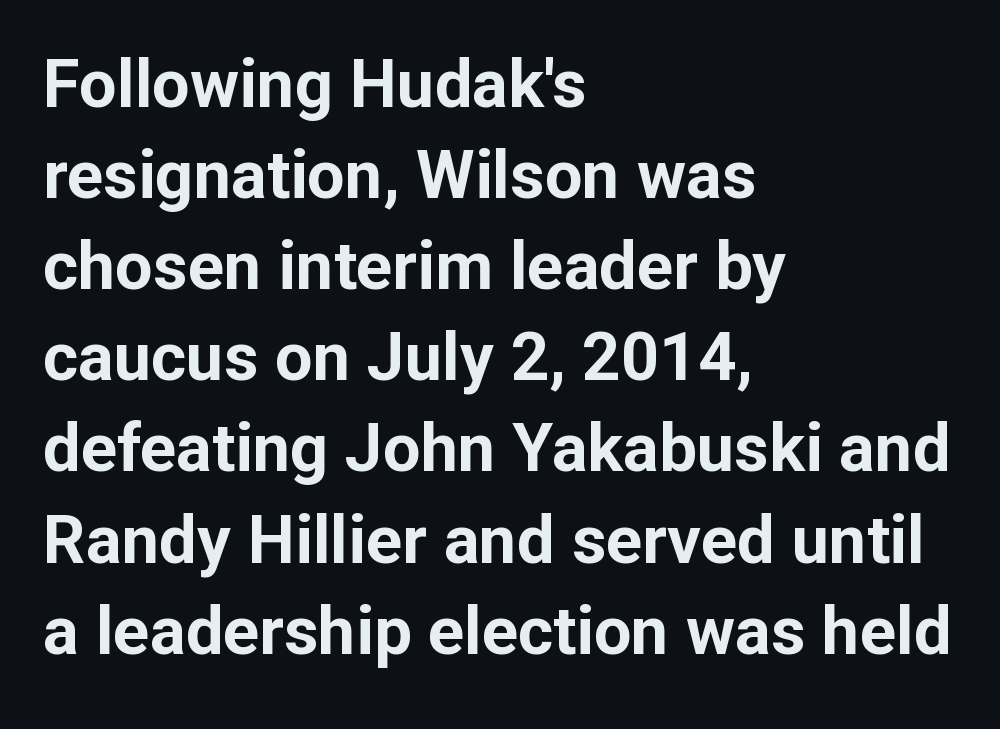
The image shows 67 px bold sans-serif type, upright; set left-aligned, normal line spacing (1.36x), normal letter spacing, not underlined; low stroke contrast and a medium x-height.
